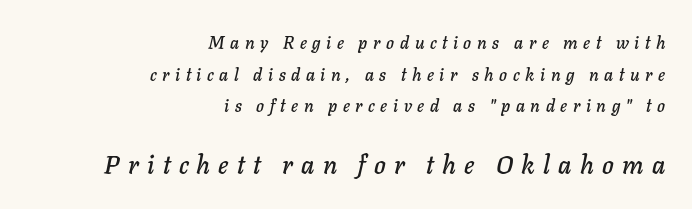
The image shows 25 px text type, italic (leaning right); set right-aligned, line spacing 1.86x, unusually wide letter spacing (+0.33 em), not underlined; the second (bottom) block is 1.47x larger.
